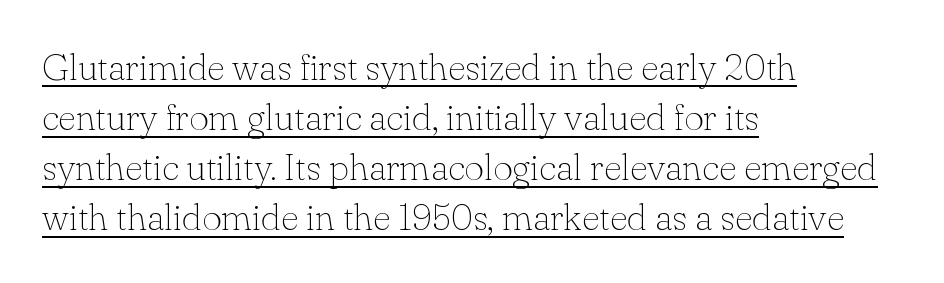
Q: Is the text bold? A: No.
Q: Is the text italic (slanted)? A: No, it is upright.
Q: Is the typeface a serif or a sans-serif typeface? A: Serif.
Q: Is the text underlined? A: Yes.
Q: How is the paragraph aligned? A: Left-aligned.
Q: Is the spacing between letters normal or unusually wide? A: Normal.
Q: Is the spacing between lines tight, normal or loose? A: Normal.
Q: Width (condensed, normal, or wide)? A: Normal.
Q: Stroke contrast? A: Low.
Q: x-height? A: Small.
Q: Monospaced? A: No.
